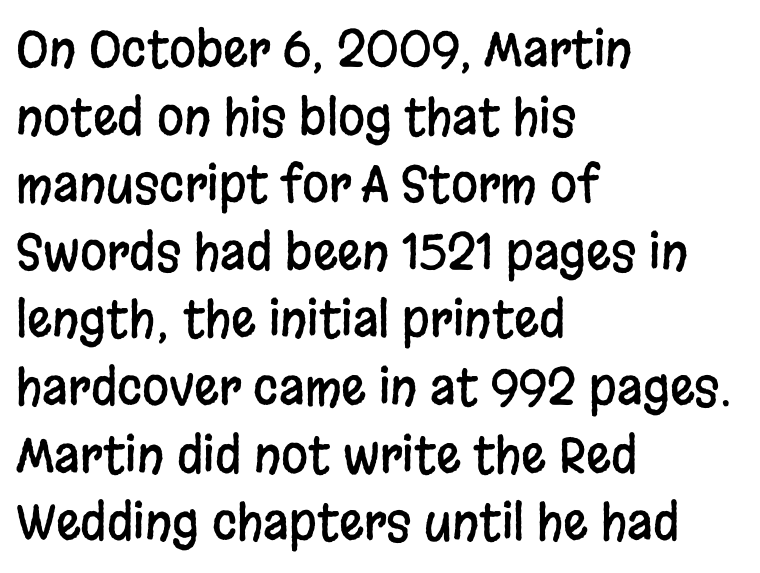
Q: Is the text italic (slanted)? A: No, it is upright.
Q: Is the typeface a serif or a sans-serif typeface? A: Sans-serif.
Q: Is the text underlined? A: No.
Q: How is the paragraph aligned? A: Left-aligned.
Q: Is the spacing between letters normal or unusually wide? A: Normal.
Q: Is the spacing between lines tight, normal or loose? A: Normal.
Q: Width (condensed, normal, or wide)? A: Condensed.
Q: Stroke contrast? A: Low.
Q: x-height? A: Large.
Q: Monospaced? A: No.
